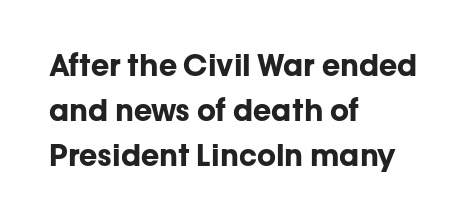
Q: Is the text bold? A: Yes.
Q: Is the text italic (slanted)? A: No, it is upright.
Q: Is the typeface a serif or a sans-serif typeface? A: Sans-serif.
Q: Is the text underlined? A: No.
Q: How is the paragraph aligned? A: Left-aligned.
Q: Is the spacing between letters normal or unusually wide? A: Normal.
Q: Is the spacing between lines tight, normal or loose? A: Normal.
Q: Width (condensed, normal, or wide)? A: Normal.
Q: Stroke contrast? A: Low.
Q: x-height? A: Medium.
Q: Monospaced? A: No.
